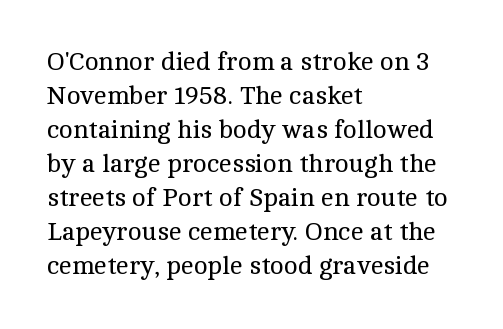
{"italic": "no", "bold": "no", "underline": "no", "align": "left", "line_spacing": "normal", "line_spacing_ratio": 1.31, "letter_spacing": "normal", "letter_spacing_em": 0.0, "glyph_px": 26}
